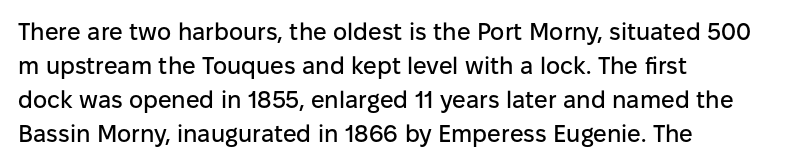
Q: Is the text italic (slanted)? A: No, it is upright.
Q: Is the text underlined? A: No.
Q: How is the paragraph aligned? A: Left-aligned.
Q: Is the spacing between letters normal or unusually wide? A: Normal.
Q: Is the spacing between lines tight, normal or loose? A: Normal.
